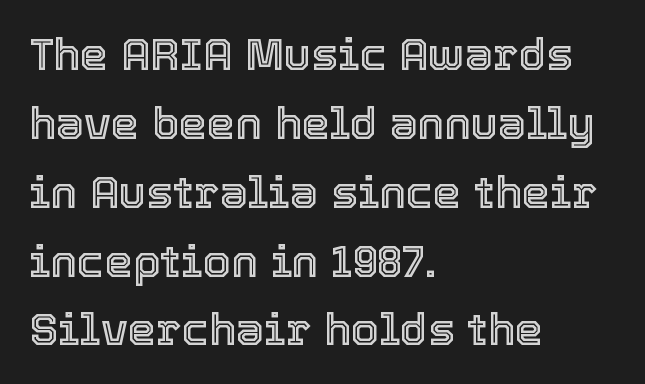
{"italic": "no", "width": "normal", "x_height": "medium", "monospaced": "no", "underline": "no", "align": "left", "line_spacing": "normal", "line_spacing_ratio": 1.53, "letter_spacing": "normal", "letter_spacing_em": 0.0, "glyph_px": 45}
